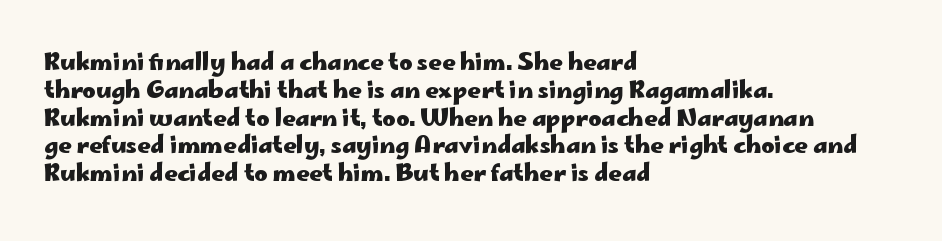
The image shows 23 px bold type, upright; set left-aligned, line spacing 1.21x, normal letter spacing, not underlined.
